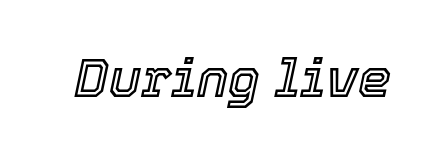
Tracking value appears to be zero — textbook default spacing. Is the type slanted? Yes — the strokes lean at a clear angle. Any mark beneath the type? The region is blank. Think of a printed novel: that variable character pitch is what you see here.
